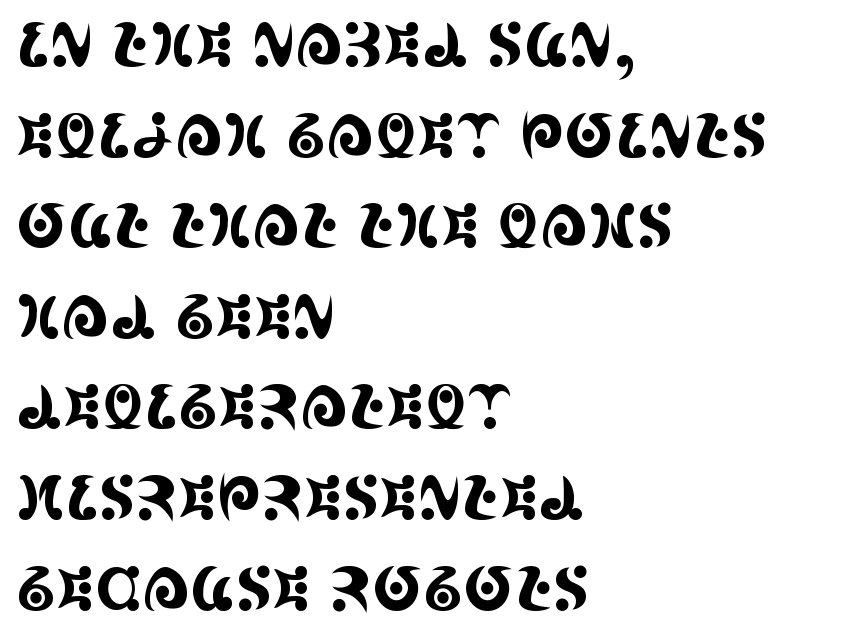
Q: Is the text italic (slanted)? A: No, it is upright.
Q: Is the typeface a serif or a sans-serif typeface? A: Serif.
Q: Is the text underlined? A: No.
Q: How is the paragraph aligned? A: Left-aligned.
Q: Is the spacing between letters normal or unusually wide? A: Normal.
Q: Is the spacing between lines tight, normal or loose? A: Normal.
Q: Width (condensed, normal, or wide)? A: Condensed.
Q: x-height? A: Large.
Q: Monospaced? A: No.
